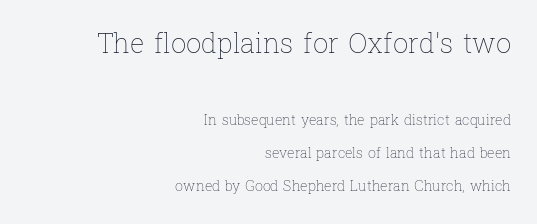
Q: Is the text bold? A: No.
Q: Is the text italic (slanted)? A: No, it is upright.
Q: Is the text underlined? A: No.
Q: How is the paragraph aligned? A: Right-aligned.
Q: Is the spacing between letters normal or unusually wide? A: Normal.
Q: Is the spacing between lines tight, normal or loose? A: Loose.
Q: Which block of text is set in a larger size, the first (top) or the second (bottom)? A: The first (top) one.
